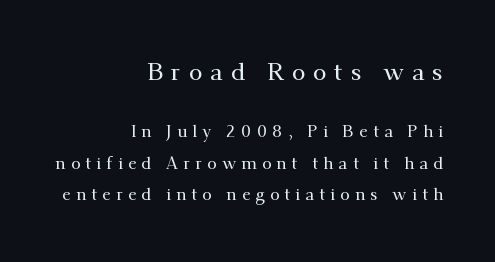
The image shows 25 px text type, upright; set right-aligned, line spacing 1.85x, unusually wide letter spacing (+0.31 em), not underlined; the first (top) block is 1.47x larger.
